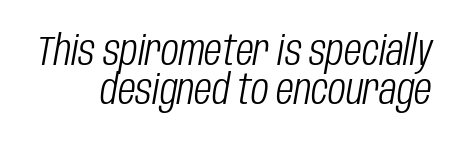
Q: Is the text bold? A: No.
Q: Is the text italic (slanted)? A: Yes, it leans right by about 10 degrees.
Q: Is the text underlined? A: No.
Q: Is the spacing between letters normal or unusually wide? A: Normal.
Q: Is the spacing between lines tight, normal or loose? A: Tight.
Q: Width (condensed, normal, or wide)? A: Condensed.
Q: Stroke contrast? A: Low.
Q: x-height? A: Large.
Q: Monospaced? A: No.
